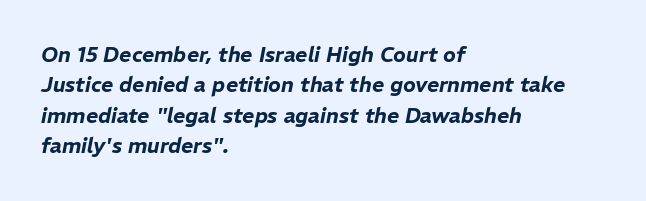
{"italic": "yes", "lean": "right", "slant_degrees": 11, "underline": "no", "align": "left", "line_spacing": "normal", "line_spacing_ratio": 1.45, "letter_spacing": "normal", "letter_spacing_em": 0.0, "glyph_px": 21}
